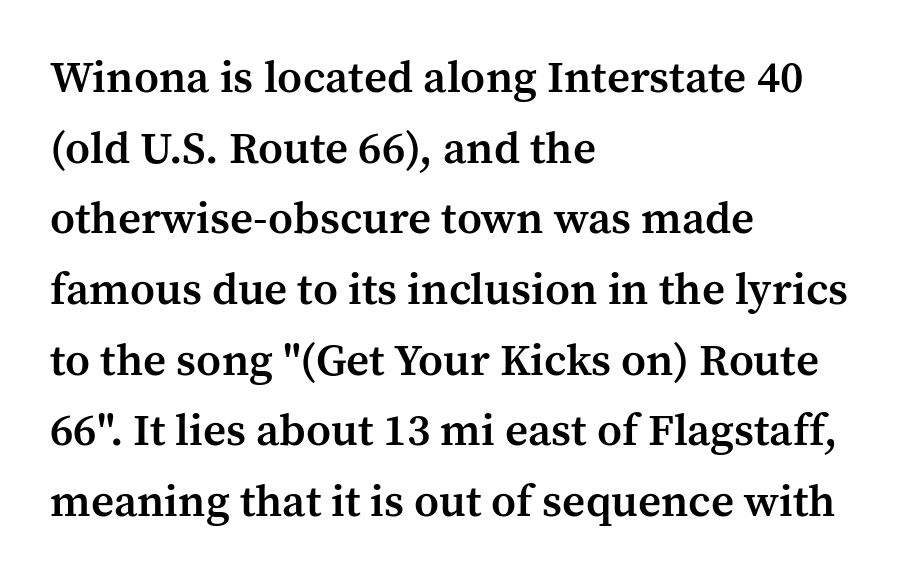
The specimen omits any rule beneath the text block's lines. The passage shown is typed in a proportional face where columns would drift. Notice the strokes are somewhat thickened but not fully heavy: this is a semibold. Look at the tracking — it's just the regular setting, nothing added.
